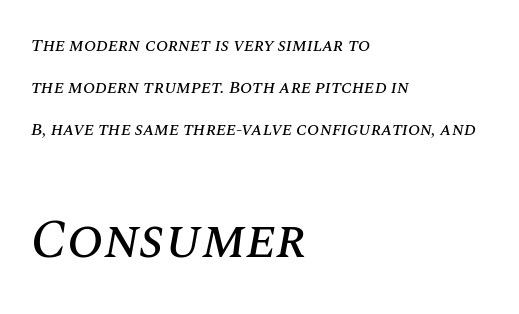
The image shows 54 px text type, italic (leaning right); set left-aligned, loose line spacing (2.32x), normal letter spacing, not underlined; the second (bottom) block is 3.0x larger; medium stroke contrast and a large x-height.
